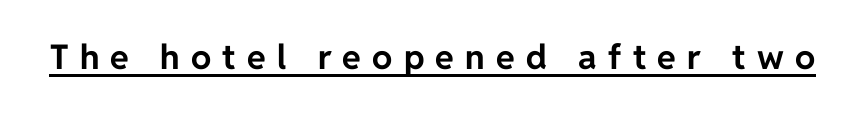
{"serif": "no", "italic": "no", "bold": "yes", "weight": "bold", "width": "normal", "stroke_contrast": "low", "x_height": "medium", "monospaced": "no", "underline": "yes", "letter_spacing": "wide", "letter_spacing_em": 0.33, "glyph_px": 34}
